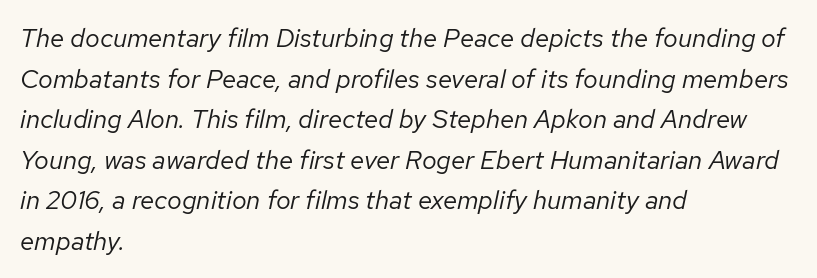
{"italic": "yes", "lean": "right", "slant_degrees": 12, "bold": "no", "underline": "no", "align": "left", "line_spacing": "normal", "line_spacing_ratio": 1.56, "letter_spacing": "normal", "letter_spacing_em": 0.0, "glyph_px": 26}
